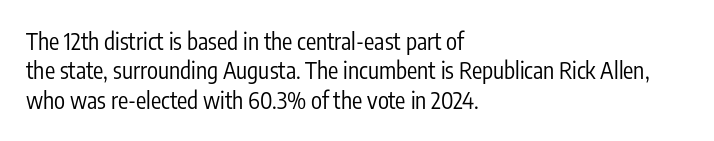
{"italic": "no", "bold": "no", "underline": "no", "align": "left", "line_spacing": "normal", "line_spacing_ratio": 1.28, "letter_spacing": "normal", "letter_spacing_em": 0.0, "glyph_px": 23}
